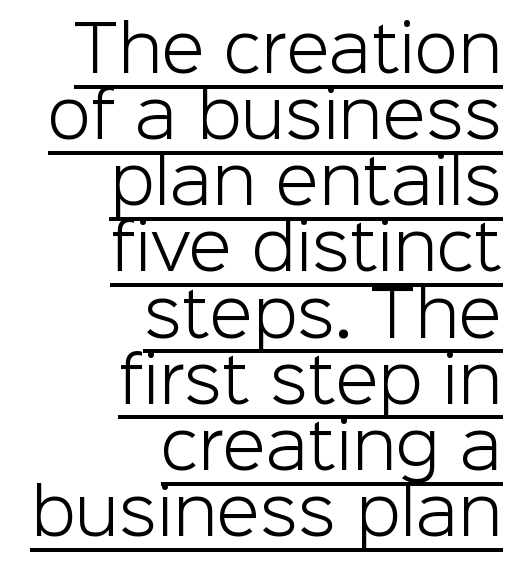
{"serif": "no", "italic": "no", "bold": "no", "weight": "light", "width": "normal", "stroke_contrast": "low", "x_height": "medium", "monospaced": "no", "underline": "yes", "align": "right", "line_spacing": "tight", "line_spacing_ratio": 1.05, "letter_spacing": "normal", "letter_spacing_em": 0.0, "glyph_px": 63}
